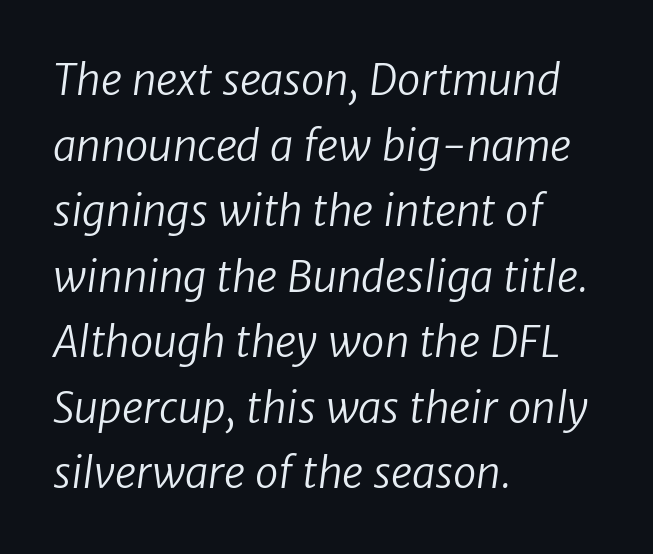
The image shows 42 px regular-weight sans-serif type; set left-aligned, normal line spacing (1.56x), normal letter spacing, not underlined; low stroke contrast and a medium x-height.
